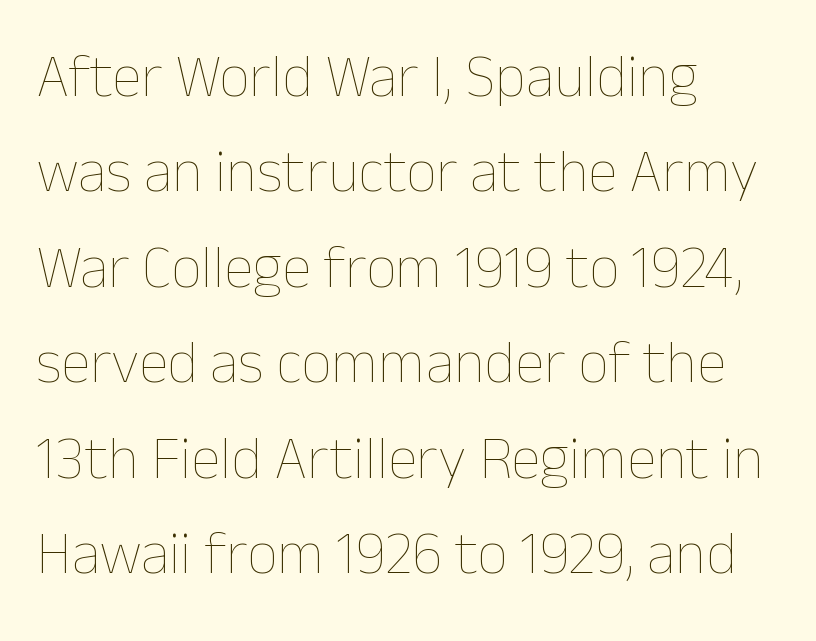
The image shows 60 px thin type, upright; set left-aligned, normal line spacing (1.59x), normal letter spacing, not underlined; low stroke contrast and a medium x-height.
